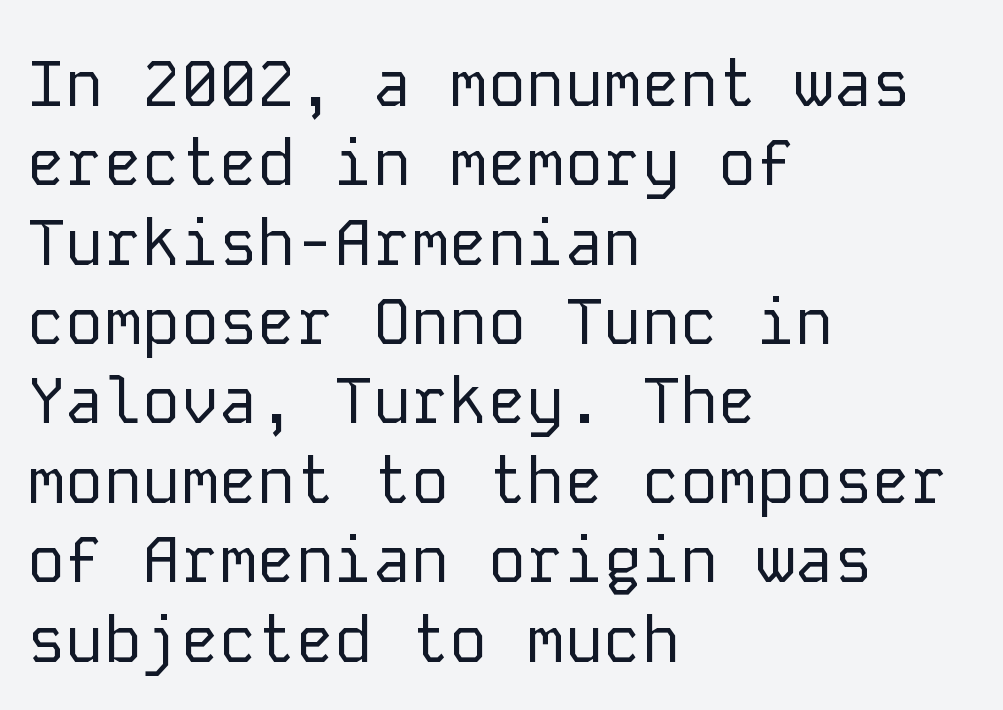
{"serif": "no", "italic": "no", "bold": "no", "weight": "regular", "width": "normal", "stroke_contrast": "low", "x_height": "medium", "monospaced": "yes", "underline": "no", "align": "left", "line_spacing_ratio": 1.24, "letter_spacing": "normal", "letter_spacing_em": 0.0, "glyph_px": 64}
